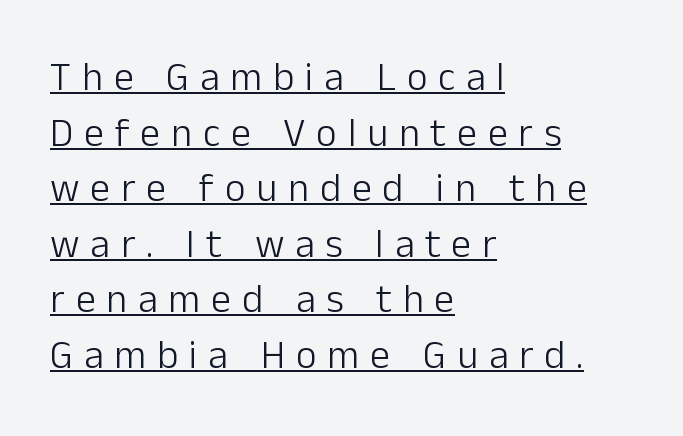
Q: Is the text bold? A: No.
Q: Is the text italic (slanted)? A: No, it is upright.
Q: Is the typeface a serif or a sans-serif typeface? A: Sans-serif.
Q: Is the text underlined? A: Yes.
Q: How is the paragraph aligned? A: Left-aligned.
Q: Is the spacing between letters normal or unusually wide? A: Unusually wide.
Q: Is the spacing between lines tight, normal or loose? A: Normal.
Q: Width (condensed, normal, or wide)? A: Normal.
Q: Stroke contrast? A: Low.
Q: x-height? A: Medium.
Q: Monospaced? A: No.
